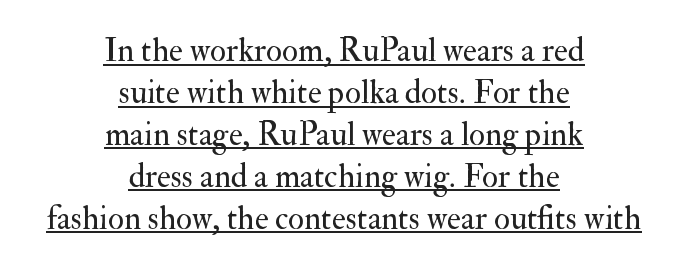
Is the stroke heavy? The answer is a plain regular-or-lighter. Think of a printed novel: that variable character pitch is what you see here. Examine the stroke ends and you'll spot serifs. Glance below the letters and you will spot a drawn line. Tall strokes in this sample are plumb rather than angled. In terms of leading, this rendering sits right in the middle.
